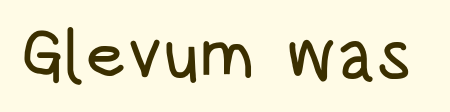
The image shows 70 px condensed sans-serif type, upright; set normal letter spacing, not underlined; low stroke contrast and a large x-height.
